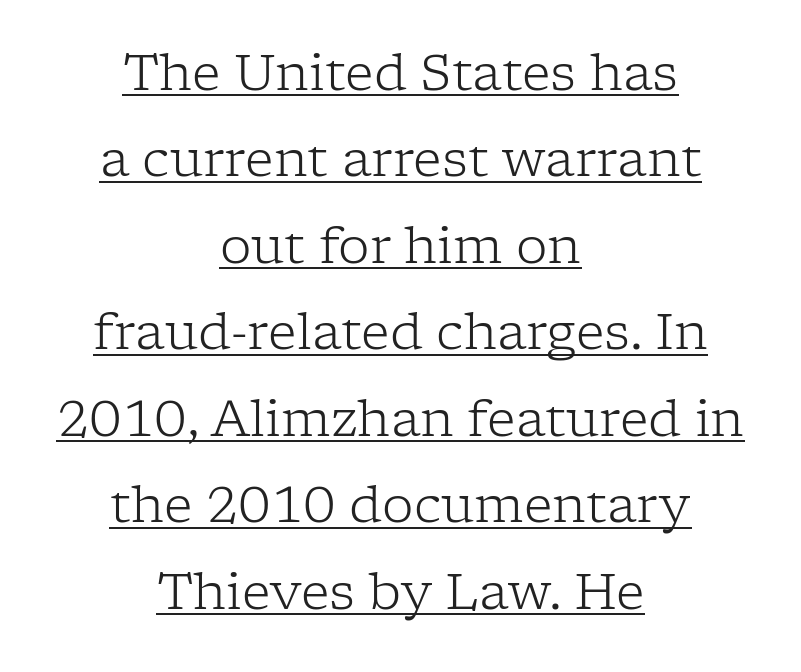
Q: Is the text bold? A: No.
Q: Is the text italic (slanted)? A: No, it is upright.
Q: Is the typeface a serif or a sans-serif typeface? A: Serif.
Q: Is the text underlined? A: Yes.
Q: How is the paragraph aligned? A: Centered.
Q: Is the spacing between letters normal or unusually wide? A: Normal.
Q: Width (condensed, normal, or wide)? A: Normal.
Q: Stroke contrast? A: Low.
Q: x-height? A: Medium.
Q: Monospaced? A: No.
